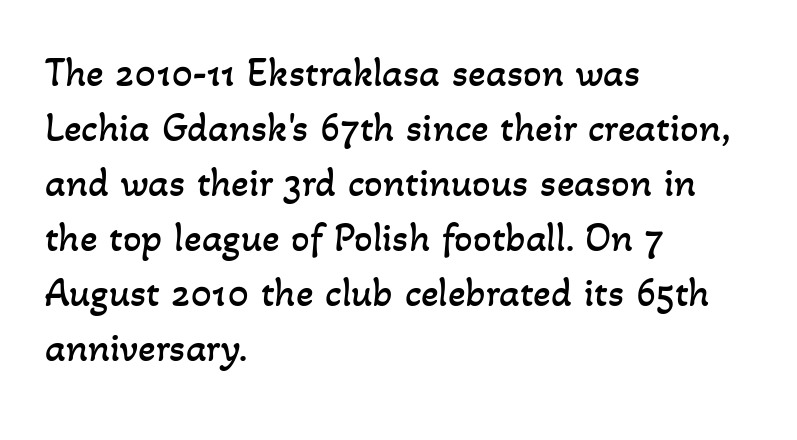
{"bold": "no", "weight": "regular", "width": "normal", "stroke_contrast": "low", "x_height": "small", "monospaced": "no", "underline": "no", "align": "left", "line_spacing": "normal", "line_spacing_ratio": 1.34, "letter_spacing": "normal", "letter_spacing_em": 0.0, "glyph_px": 41}
